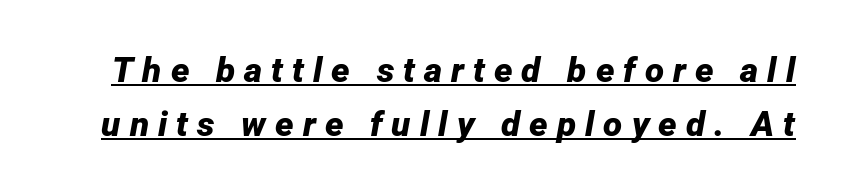
Does a line run under the words? Yes, clearly. Normally led — the rows are evenly, conventionally spaced. Chunky letters — that's bold for sure. This sample uses expanded letter spacing, leaving extra air between glyphs. Proportional: the letters do not fall into vertical columns.
